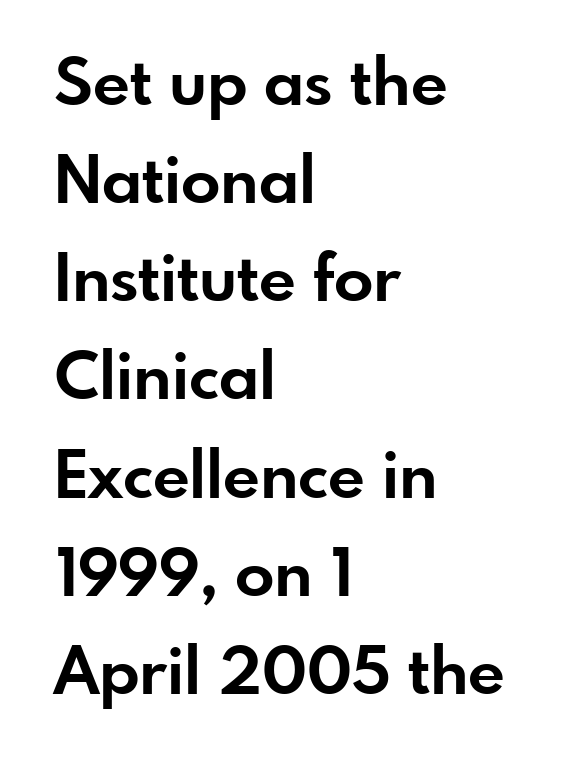
The image shows 65 px bold sans-serif type, upright; set left-aligned, normal line spacing (1.51x), normal letter spacing, not underlined; low stroke contrast and a small x-height.
